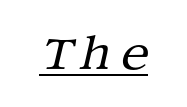
Slant detected: the letters are inclined. Stroke mass is kept to a normal reading level or below. Glance below the letters and you will spot a drawn line. Classification — serif.
